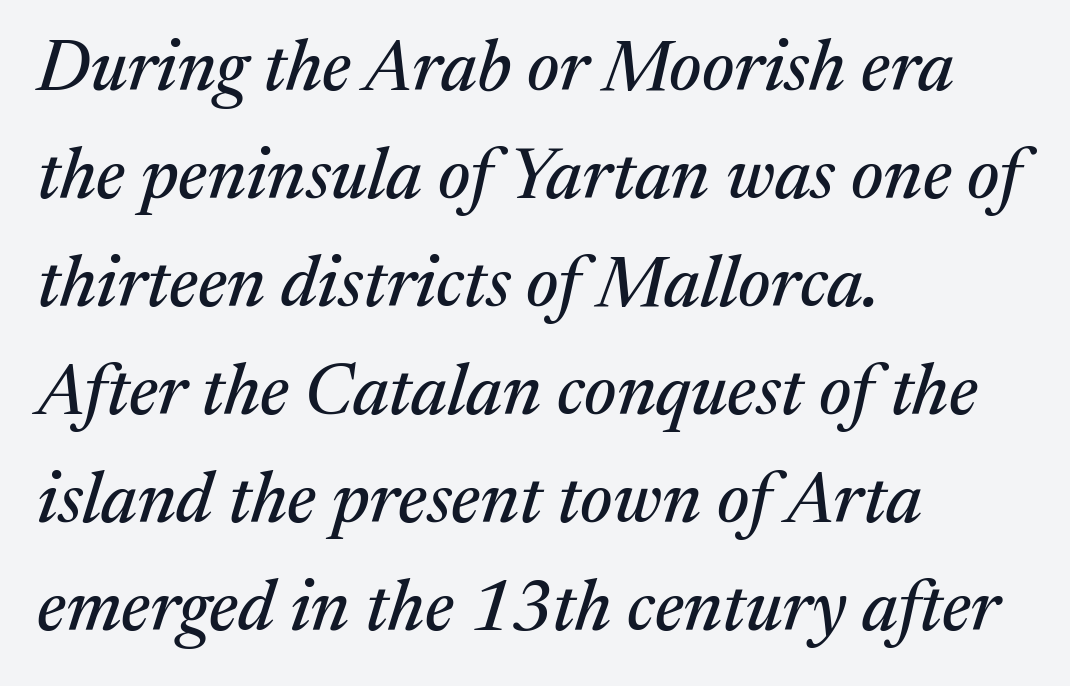
{"serif": "yes", "italic": "yes", "lean": "right", "slant_degrees": 17, "width": "normal", "stroke_contrast": "medium", "x_height": "medium", "monospaced": "no", "underline": "no", "align": "left", "line_spacing": "normal", "line_spacing_ratio": 1.52, "letter_spacing": "normal", "letter_spacing_em": 0.0, "glyph_px": 71}
